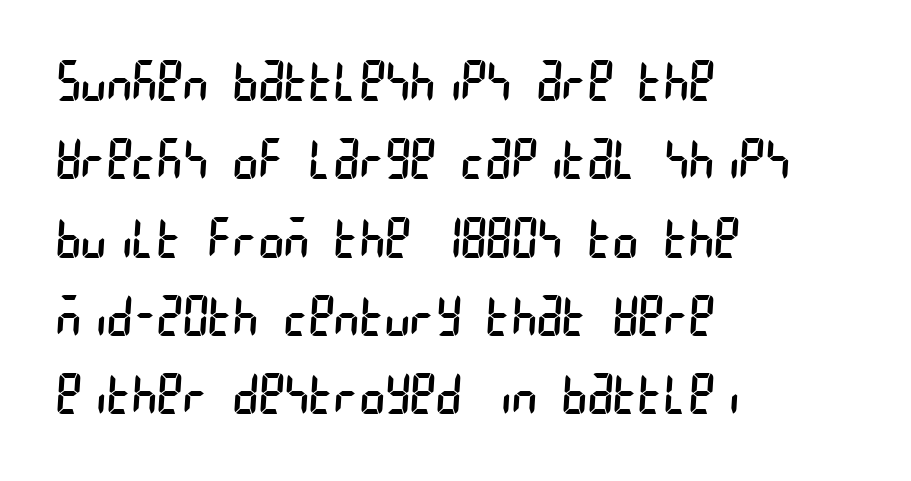
The image shows 54 px regular-weight, condensed sans-serif type; set left-aligned, normal line spacing (1.45x), normal letter spacing, not underlined; low stroke contrast and a large x-height.
